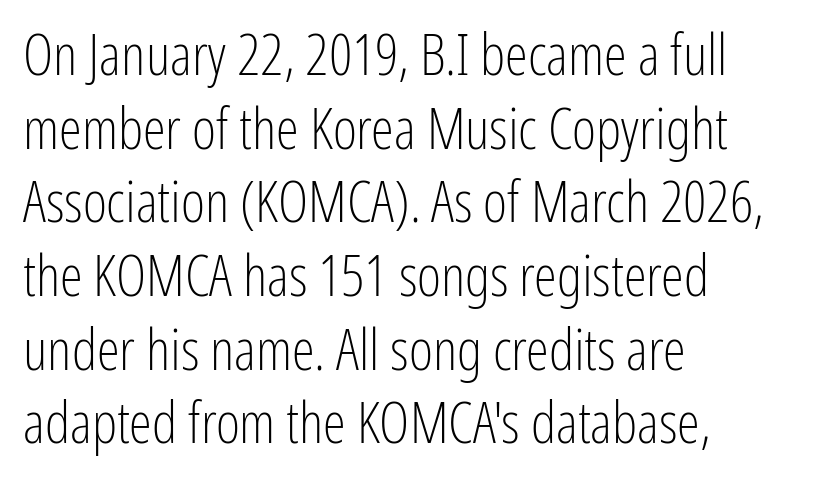
Notice how the passage keeps a crisp vertical edge on the left only. The rendering keeps characters at their native spacing. Check the space under the baseline: it is left empty. The type sits square on the baseline with zero lean. Baseline-to-baseline distance is the conventional proportion of letter height.
